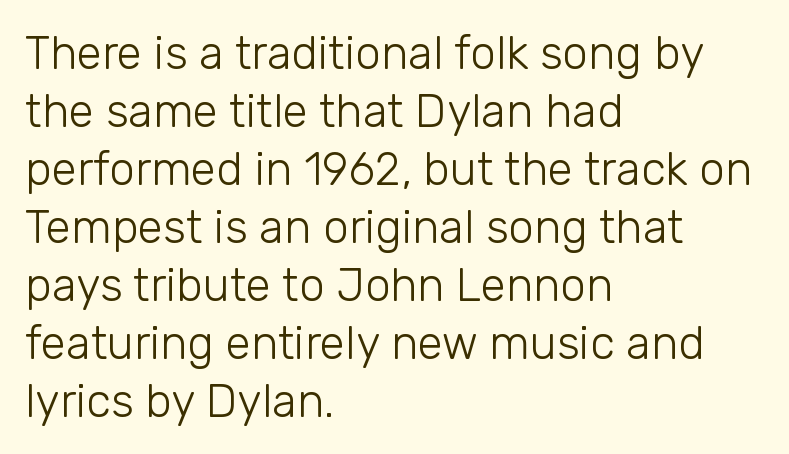
The passage shown is not bold in any degree. Examine the stroke ends and you'll find no serifs. The ragged edge is on the right, which tells us the setting is flush left. Rows of type keep a routine distance in the vertical direction. The string is rendered with underlining switched off.
